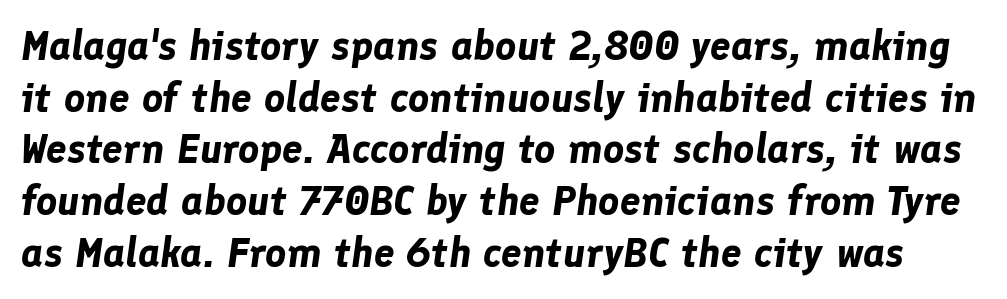
Q: Is the text bold? A: Yes.
Q: Is the text italic (slanted)? A: Yes, it leans right by about 8 degrees.
Q: Is the text underlined? A: No.
Q: Is the spacing between letters normal or unusually wide? A: Normal.
Q: Is the spacing between lines tight, normal or loose? A: Normal.
Q: Width (condensed, normal, or wide)? A: Normal.
Q: Stroke contrast? A: Low.
Q: x-height? A: Medium.
Q: Monospaced? A: No.
